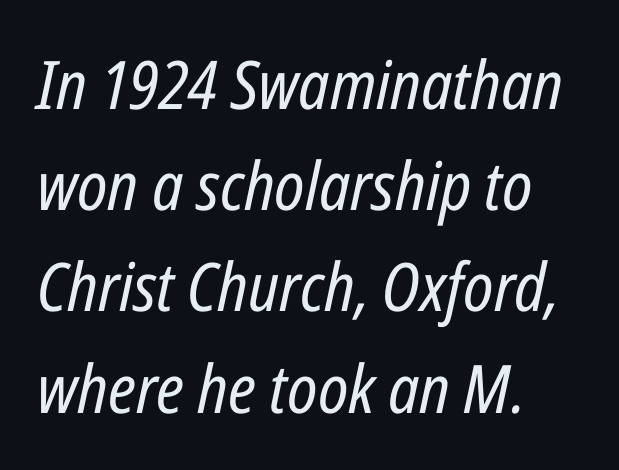
Q: Is the text bold? A: No.
Q: Is the text italic (slanted)? A: Yes, it leans right by about 12 degrees.
Q: Is the text underlined? A: No.
Q: How is the paragraph aligned? A: Left-aligned.
Q: Is the spacing between letters normal or unusually wide? A: Normal.
Q: Is the spacing between lines tight, normal or loose? A: Normal.
Q: Width (condensed, normal, or wide)? A: Condensed.
Q: Stroke contrast? A: Low.
Q: x-height? A: Medium.
Q: Monospaced? A: No.
